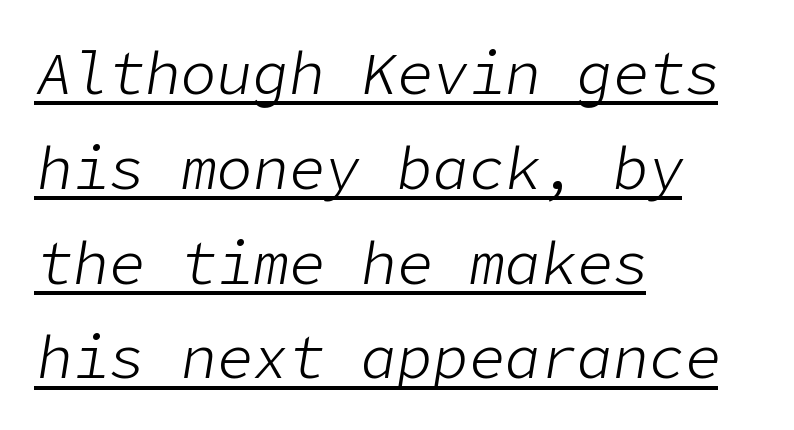
Q: Is the text bold? A: No.
Q: Is the text italic (slanted)? A: Yes, it leans right by about 9 degrees.
Q: Is the text underlined? A: Yes.
Q: How is the paragraph aligned? A: Left-aligned.
Q: Is the spacing between letters normal or unusually wide? A: Normal.
Q: Is the spacing between lines tight, normal or loose? A: Normal.
Q: Width (condensed, normal, or wide)? A: Normal.
Q: Stroke contrast? A: Low.
Q: x-height? A: Medium.
